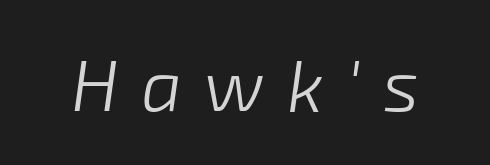
{"italic": "yes", "lean": "right", "slant_degrees": 8, "bold": "no", "weight": "light", "width": "normal", "stroke_contrast": "low", "x_height": "medium", "monospaced": "no", "underline": "no", "letter_spacing": "wide", "letter_spacing_em": 0.31, "glyph_px": 72}
